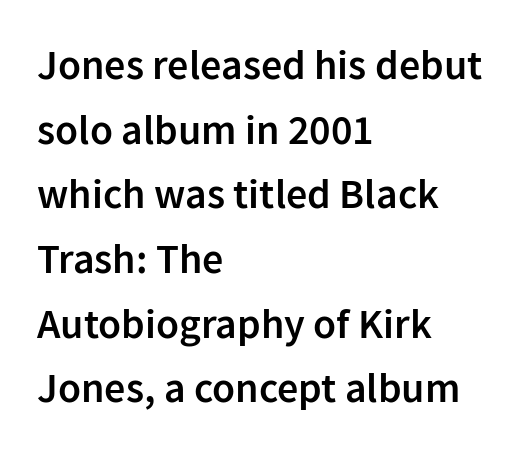
{"serif": "no", "italic": "no", "bold": "semi", "weight": "semibold", "width": "normal", "stroke_contrast": "low", "x_height": "medium", "monospaced": "no", "underline": "no", "align": "left", "line_spacing": "normal", "line_spacing_ratio": 1.54, "letter_spacing": "normal", "letter_spacing_em": 0.0, "glyph_px": 42}
